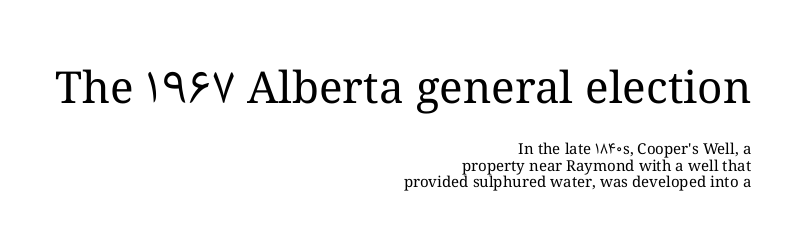
{"italic": "no", "bold": "no", "weight": "regular", "width": "normal", "stroke_contrast": "medium", "x_height": "medium", "monospaced": "no", "underline": "no", "align": "right", "line_spacing": "tight", "line_spacing_ratio": 1.11, "letter_spacing": "normal", "letter_spacing_em": 0.0, "larger_block": "first", "size_ratio": 2.93, "glyph_px": 44}
